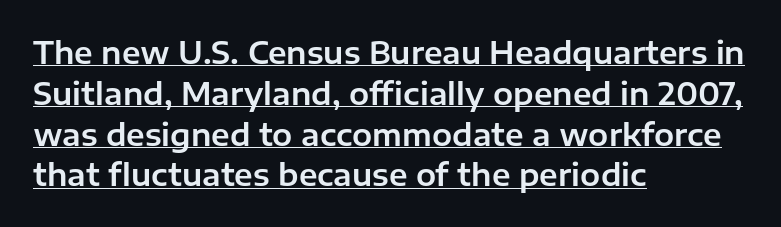
Look at the tracking — it's just the regular setting, nothing added. This sample carries an underscore along the baseline area. The passage is arranged the way most books set body copy — flush left. The glyphs in this specimen are sans serif.
